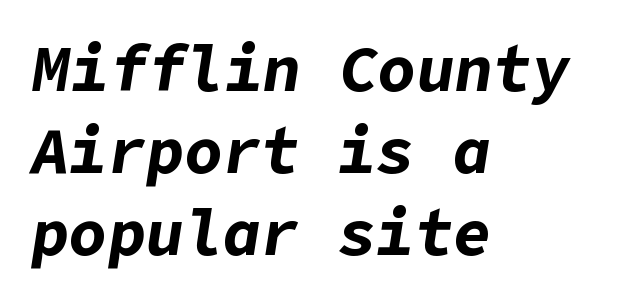
The image shows 64 px bold type, italic (leaning right); set left-aligned, normal line spacing (1.28x), normal letter spacing, not underlined; low stroke contrast and a medium x-height.
